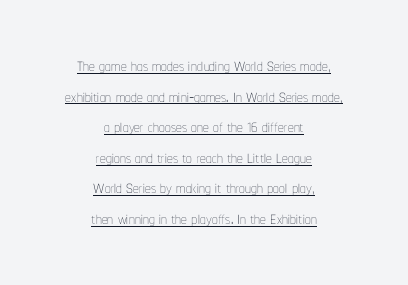
Weight: regular or lighter. Italic: no, the glyphs are upright roman. Quick note: interline space is typical. Is the letter spacing exaggerated? No — it looks like the ordinary default.
